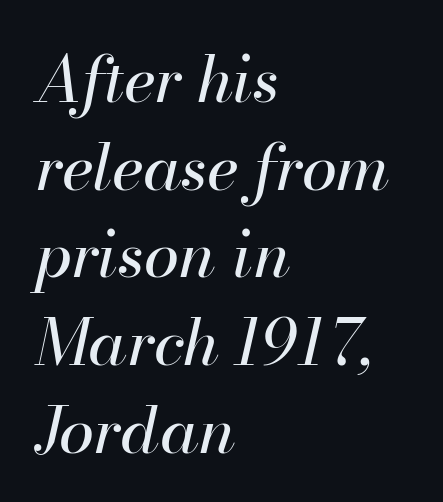
{"italic": "yes", "lean": "right", "slant_degrees": 13, "bold": "no", "weight": "regular", "width": "normal", "stroke_contrast": "high", "x_height": "small", "monospaced": "no", "underline": "no", "align": "left", "line_spacing": "normal", "line_spacing_ratio": 1.37, "letter_spacing": "normal", "letter_spacing_em": 0.0, "glyph_px": 64}
